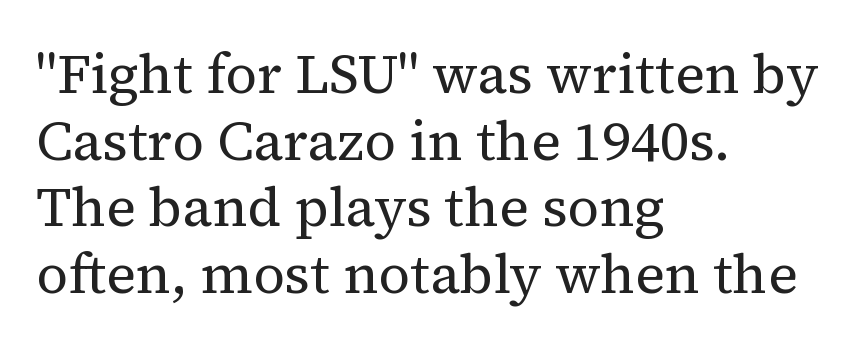
Q: Is the text bold? A: No.
Q: Is the text italic (slanted)? A: No, it is upright.
Q: Is the typeface a serif or a sans-serif typeface? A: Serif.
Q: Is the text underlined? A: No.
Q: How is the paragraph aligned? A: Left-aligned.
Q: Is the spacing between letters normal or unusually wide? A: Normal.
Q: Width (condensed, normal, or wide)? A: Normal.
Q: Stroke contrast? A: Medium.
Q: x-height? A: Medium.
Q: Monospaced? A: No.
